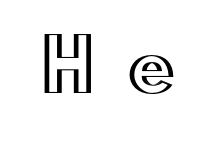
The image shows 72 px wide type, upright; set unusually wide letter spacing (+0.45 em), not underlined; a small x-height.
